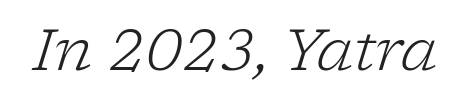
{"serif": "yes", "italic": "yes", "lean": "right", "slant_degrees": 17, "bold": "no", "weight": "light", "width": "normal", "stroke_contrast": "low", "x_height": "medium", "monospaced": "no", "underline": "no", "letter_spacing": "normal", "letter_spacing_em": 0.0, "glyph_px": 57}
